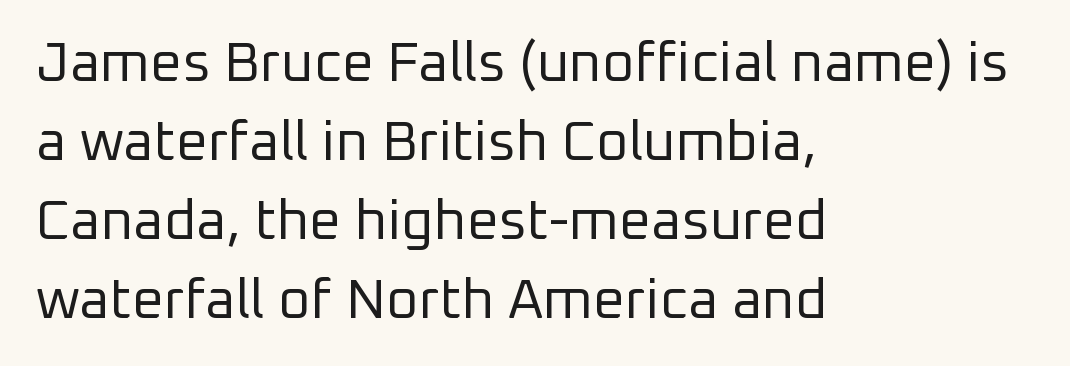
The face used here is a sans, in the tradition of grotesques and geometrics. Each stroke keeps to a modest, everyday thickness or less. No italicization has been applied; the sample stays upright. The leading is moderate, giving the passage an even texture. Beneath every word, the page is bare.
